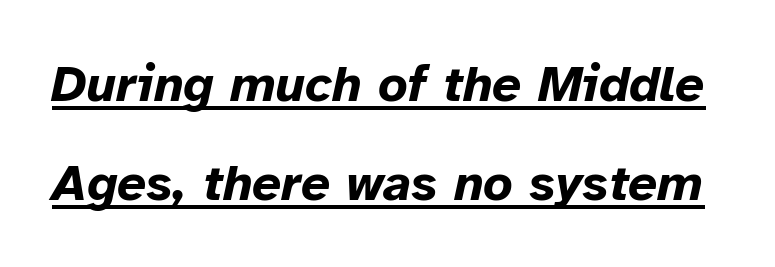
The image shows 51 px bold type, italic (leaning right); set loose line spacing (1.94x), normal letter spacing, underlined; low stroke contrast and a medium x-height.
